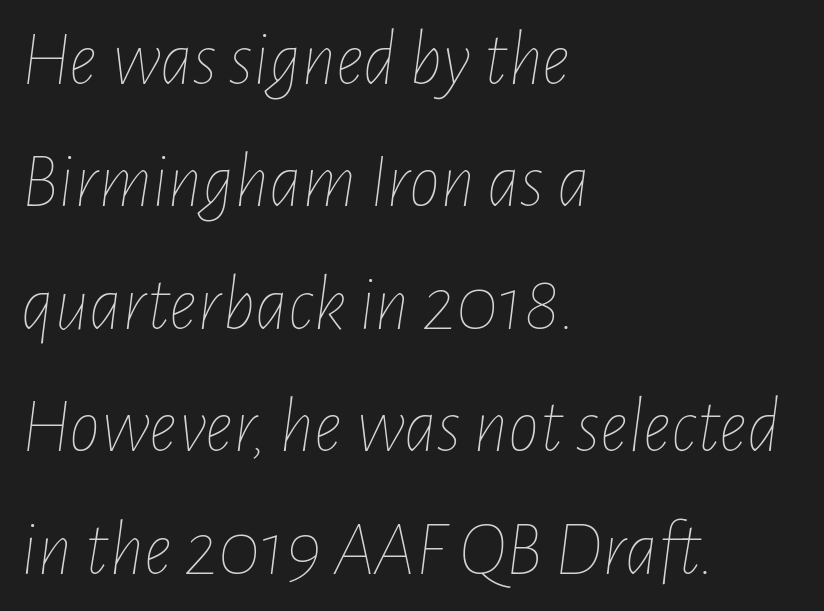
Q: Is the text bold? A: No.
Q: Is the text italic (slanted)? A: Yes, it leans right by about 7 degrees.
Q: Is the text underlined? A: No.
Q: How is the paragraph aligned? A: Left-aligned.
Q: Is the spacing between letters normal or unusually wide? A: Normal.
Q: Is the spacing between lines tight, normal or loose? A: Normal.
Q: Width (condensed, normal, or wide)? A: Condensed.
Q: Stroke contrast? A: Low.
Q: x-height? A: Medium.
Q: Monospaced? A: No.
